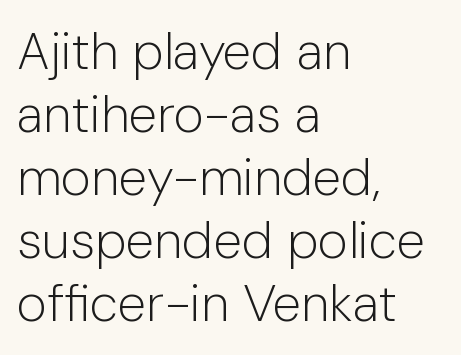
Q: Is the text bold? A: No.
Q: Is the text italic (slanted)? A: No, it is upright.
Q: Is the typeface a serif or a sans-serif typeface? A: Sans-serif.
Q: Is the text underlined? A: No.
Q: How is the paragraph aligned? A: Left-aligned.
Q: Is the spacing between letters normal or unusually wide? A: Normal.
Q: Width (condensed, normal, or wide)? A: Normal.
Q: Stroke contrast? A: Low.
Q: x-height? A: Medium.
Q: Monospaced? A: No.
